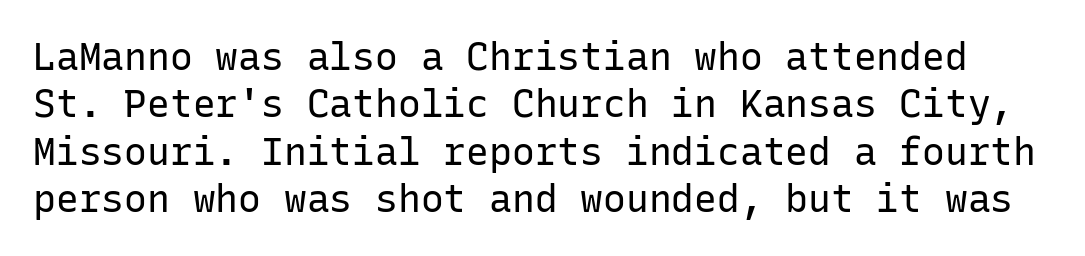
Q: Is the text bold? A: No.
Q: Is the text italic (slanted)? A: No, it is upright.
Q: Is the typeface a serif or a sans-serif typeface? A: Sans-serif.
Q: Is the text underlined? A: No.
Q: Is the spacing between letters normal or unusually wide? A: Normal.
Q: Is the spacing between lines tight, normal or loose? A: Normal.
Q: Width (condensed, normal, or wide)? A: Normal.
Q: Stroke contrast? A: Low.
Q: x-height? A: Medium.
Q: Monospaced? A: Yes.
